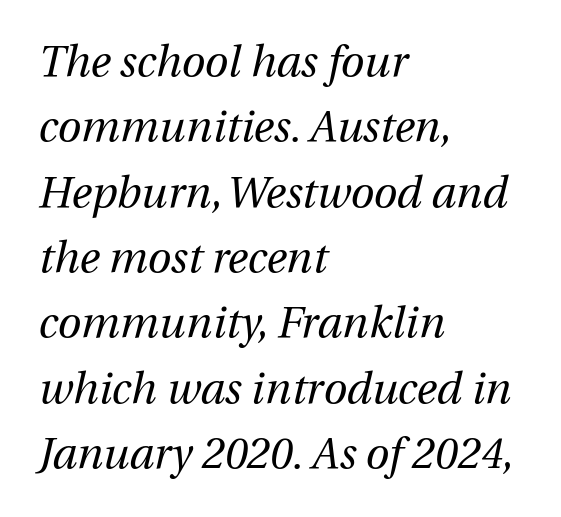
{"italic": "yes", "lean": "right", "slant_degrees": 12, "bold": "no", "weight": "regular", "width": "normal", "stroke_contrast": "medium", "x_height": "medium", "monospaced": "no", "underline": "no", "align": "left", "line_spacing": "normal", "line_spacing_ratio": 1.52, "letter_spacing": "normal", "letter_spacing_em": 0.0, "glyph_px": 43}
